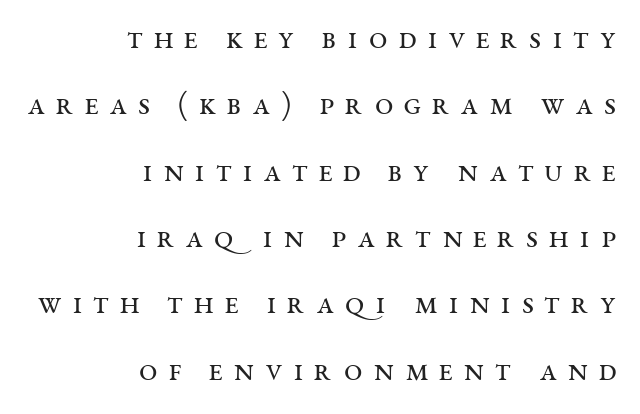
Q: Is the text bold? A: No.
Q: Is the text italic (slanted)? A: No, it is upright.
Q: Is the typeface a serif or a sans-serif typeface? A: Serif.
Q: Is the text underlined? A: No.
Q: How is the paragraph aligned? A: Right-aligned.
Q: Is the spacing between letters normal or unusually wide? A: Unusually wide.
Q: Is the spacing between lines tight, normal or loose? A: Loose.
Q: Width (condensed, normal, or wide)? A: Wide.
Q: Stroke contrast? A: Medium.
Q: x-height? A: Large.
Q: Monospaced? A: No.
